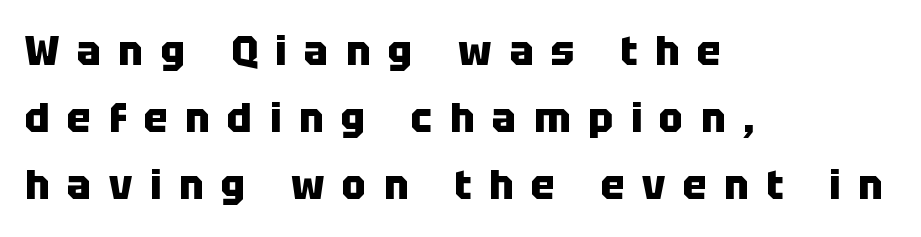
The image shows 40 px heavy sans-serif type, upright; set left-aligned, normal line spacing (1.68x), unusually wide letter spacing (+0.44 em), not underlined; low stroke contrast and a large x-height.
